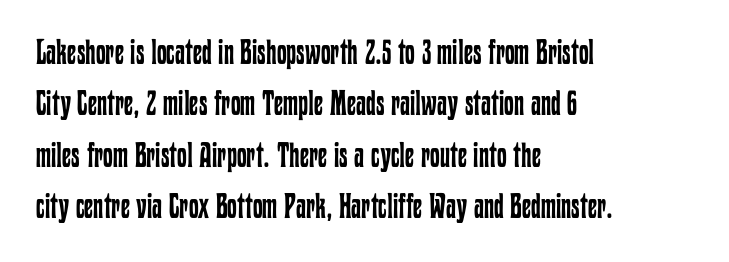
{"italic": "no", "bold": "no", "weight": "regular", "width": "condensed", "stroke_contrast": "low", "x_height": "medium", "monospaced": "no", "underline": "no", "align": "left", "line_spacing": "normal", "line_spacing_ratio": 1.47, "letter_spacing": "normal", "letter_spacing_em": 0.0, "glyph_px": 35}
